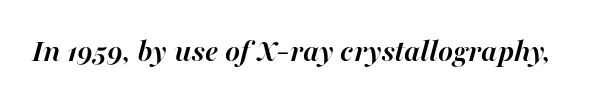
Q: Is the text bold? A: Yes.
Q: Is the text italic (slanted)? A: Yes, it leans right by about 16 degrees.
Q: Is the text underlined? A: No.
Q: Is the spacing between letters normal or unusually wide? A: Normal.
Q: Width (condensed, normal, or wide)? A: Normal.
Q: Stroke contrast? A: High.
Q: x-height? A: Medium.
Q: Monospaced? A: No.
